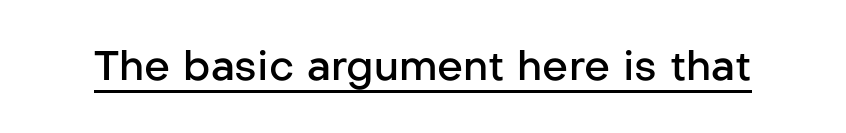
Q: Is the text bold? A: Semi-bold.
Q: Is the text italic (slanted)? A: No, it is upright.
Q: Is the typeface a serif or a sans-serif typeface? A: Sans-serif.
Q: Is the text underlined? A: Yes.
Q: Is the spacing between letters normal or unusually wide? A: Normal.
Q: Width (condensed, normal, or wide)? A: Normal.
Q: Stroke contrast? A: Low.
Q: x-height? A: Medium.
Q: Monospaced? A: No.
